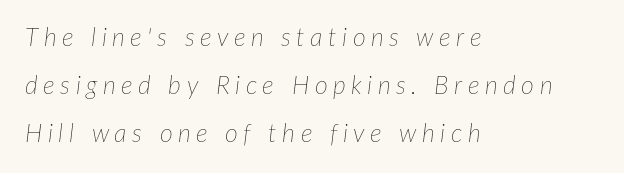
The image shows 25 px text type, italic (leaning right); set left-aligned, loose line spacing (1.93x), unusually wide letter spacing (+0.22 em), not underlined.
